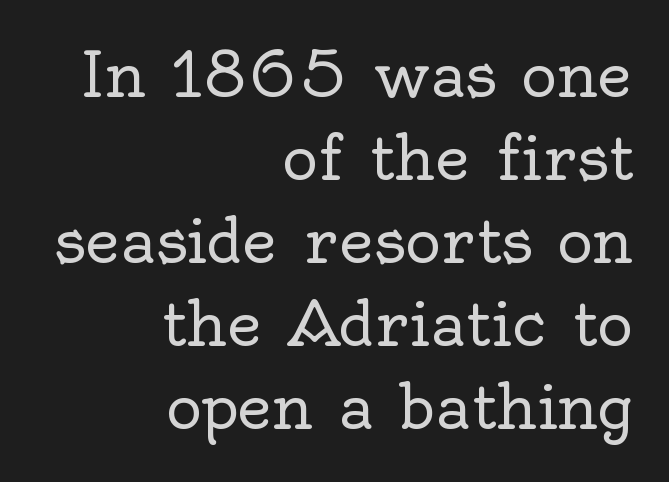
{"serif": "yes", "italic": "no", "bold": "no", "weight": "regular", "width": "normal", "x_height": "small", "monospaced": "no", "underline": "no", "align": "right", "line_spacing": "normal", "line_spacing_ratio": 1.36, "letter_spacing": "normal", "letter_spacing_em": 0.0, "glyph_px": 61}
